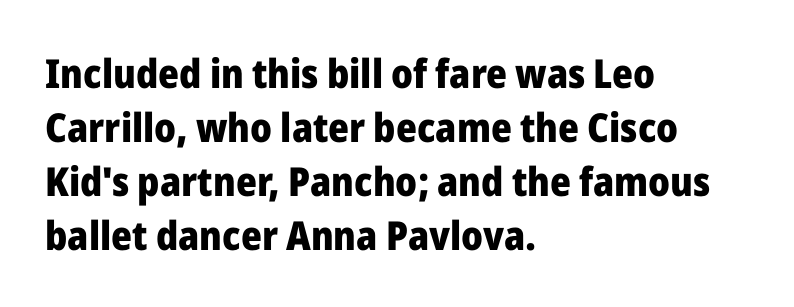
The image shows 40 px heavy sans-serif type, upright; set left-aligned, normal line spacing (1.35x), normal letter spacing, not underlined; low stroke contrast and a medium x-height.
